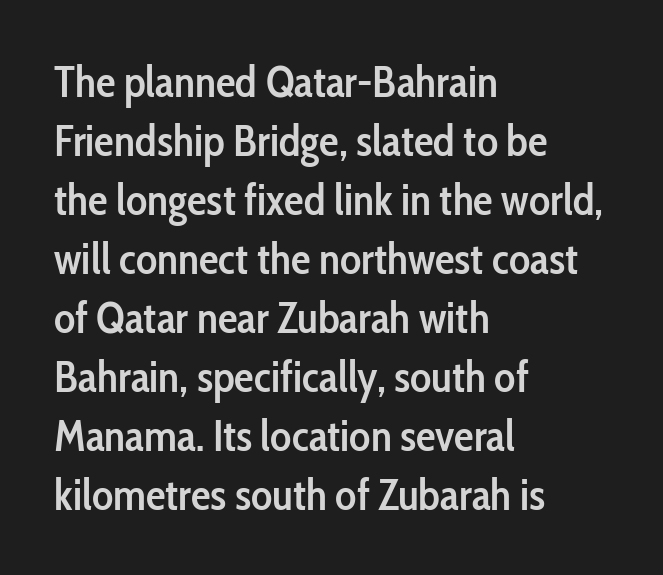
The image shows 44 px semibold, condensed sans-serif type, upright; set left-aligned, normal line spacing (1.34x), normal letter spacing, not underlined; low stroke contrast and a medium x-height.
